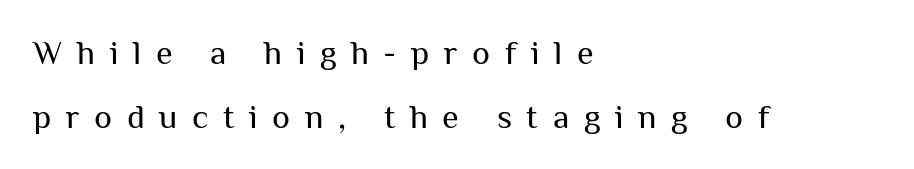
{"serif": "no", "italic": "no", "bold": "no", "weight": "regular", "width": "normal", "stroke_contrast": "medium", "x_height": "medium", "monospaced": "no", "underline": "no", "align": "left", "line_spacing_ratio": 1.88, "letter_spacing": "wide", "letter_spacing_em": 0.43, "glyph_px": 34}
